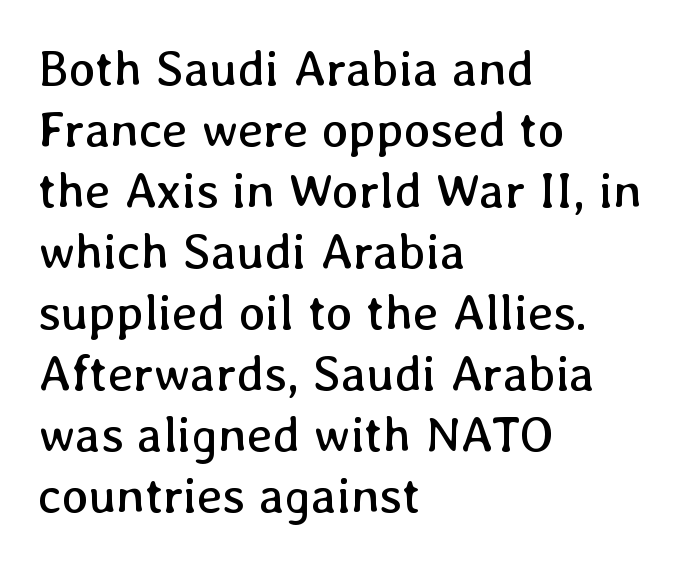
Q: Is the text bold? A: No.
Q: Is the text italic (slanted)? A: No, it is upright.
Q: Is the text underlined? A: No.
Q: How is the paragraph aligned? A: Left-aligned.
Q: Is the spacing between letters normal or unusually wide? A: Normal.
Q: Width (condensed, normal, or wide)? A: Normal.
Q: Stroke contrast? A: Low.
Q: x-height? A: Medium.
Q: Monospaced? A: No.
